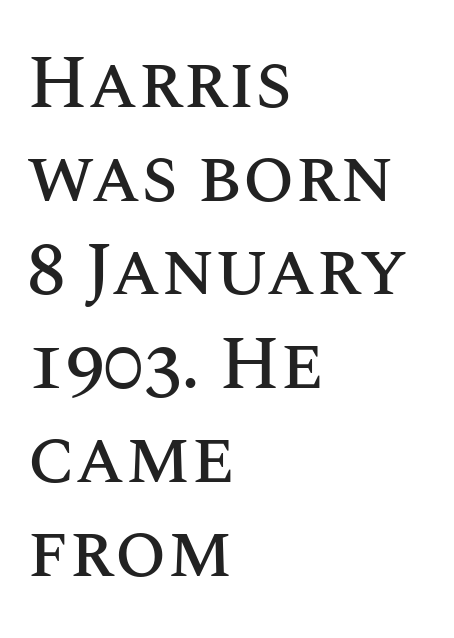
Q: Is the text italic (slanted)? A: No, it is upright.
Q: Is the text underlined? A: No.
Q: How is the paragraph aligned? A: Left-aligned.
Q: Is the spacing between letters normal or unusually wide? A: Normal.
Q: Is the spacing between lines tight, normal or loose? A: Normal.
Q: Width (condensed, normal, or wide)? A: Normal.
Q: Stroke contrast? A: Medium.
Q: x-height? A: Large.
Q: Monospaced? A: No.
